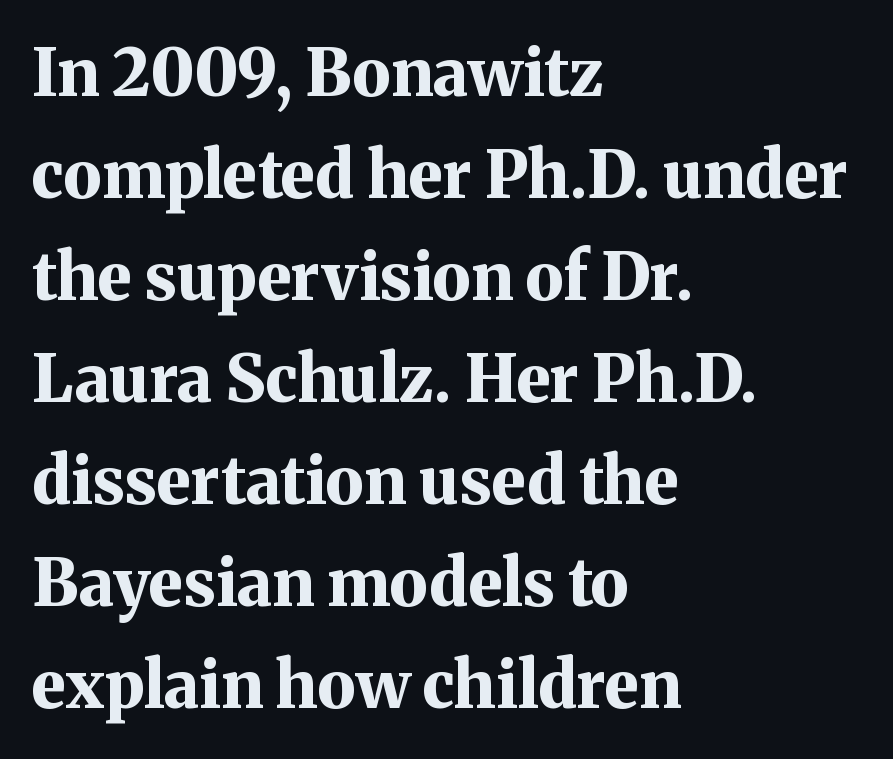
{"serif": "yes", "italic": "no", "bold": "yes", "weight": "bold", "width": "normal", "stroke_contrast": "medium", "x_height": "medium", "monospaced": "no", "underline": "no", "align": "left", "line_spacing": "normal", "line_spacing_ratio": 1.57, "letter_spacing": "normal", "letter_spacing_em": 0.0, "glyph_px": 65}
